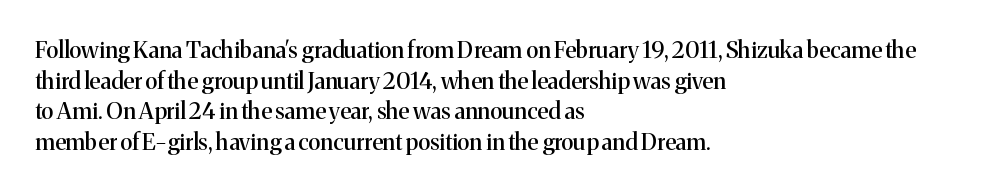
Q: Is the text italic (slanted)? A: No, it is upright.
Q: Is the text underlined? A: No.
Q: How is the paragraph aligned? A: Left-aligned.
Q: Is the spacing between letters normal or unusually wide? A: Normal.
Q: Is the spacing between lines tight, normal or loose? A: Normal.
